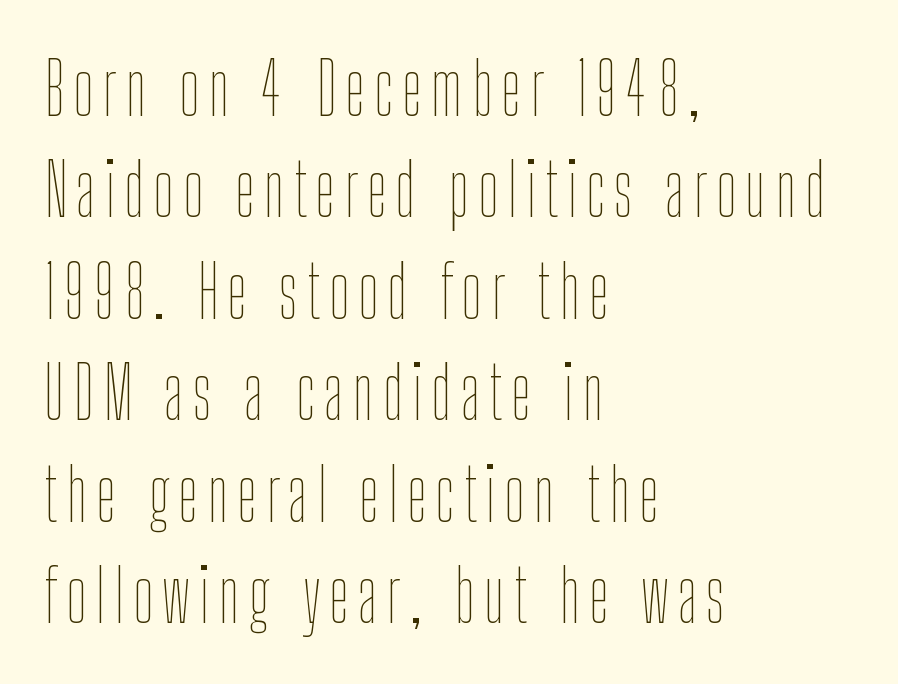
Here the designer chose a conventional face with non-uniform glyph widths. Rule under the text: the space is simply empty. These lines stack with their left ends in a neat column. Whoever set this chose a conventional vertical rhythm. Unlike italic type, these characters show no tilt at all. The font is comparable to plain body text, perhaps lighter.
